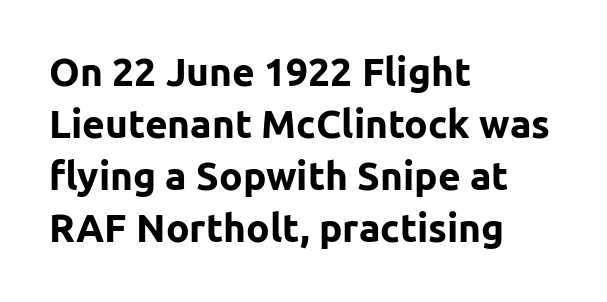
The image shows 39 px bold sans-serif type, upright; set left-aligned, normal line spacing (1.33x), normal letter spacing, not underlined; low stroke contrast and a medium x-height.
